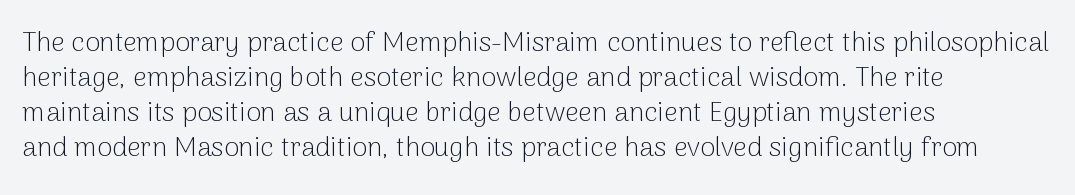
{"italic": "no", "bold": "no", "underline": "no", "align": "left", "line_spacing": "normal", "line_spacing_ratio": 1.3, "letter_spacing": "normal", "letter_spacing_em": 0.0, "glyph_px": 27}
